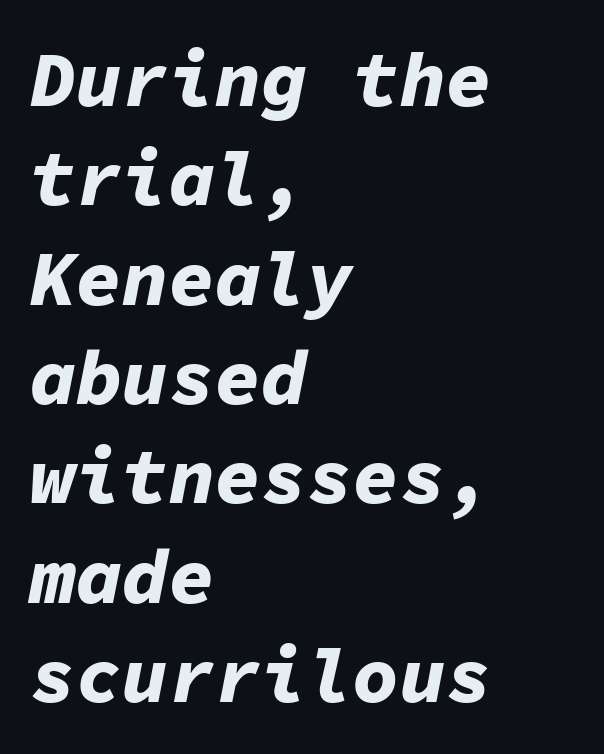
Q: Is the text bold? A: Yes.
Q: Is the text italic (slanted)? A: Yes, it leans right by about 11 degrees.
Q: Is the text underlined? A: No.
Q: How is the paragraph aligned? A: Left-aligned.
Q: Is the spacing between letters normal or unusually wide? A: Normal.
Q: Is the spacing between lines tight, normal or loose? A: Normal.
Q: Width (condensed, normal, or wide)? A: Normal.
Q: Stroke contrast? A: Low.
Q: x-height? A: Medium.
Q: Monospaced? A: Yes.
